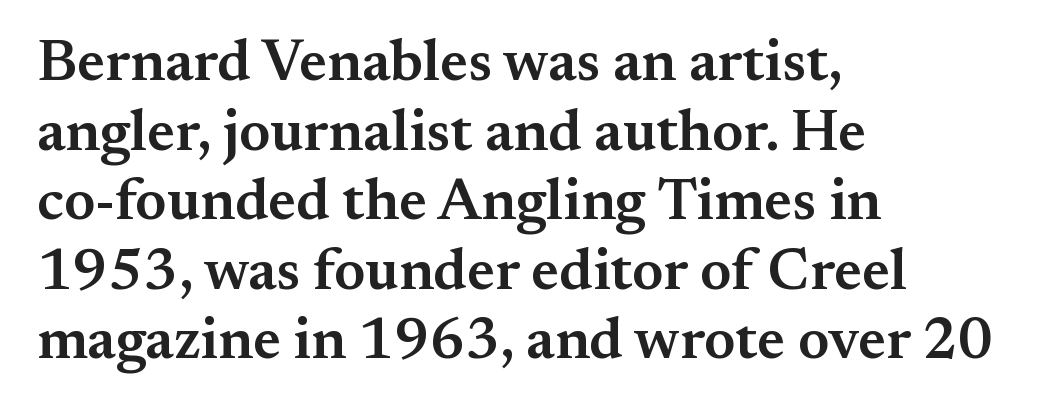
The image shows 58 px semibold serif type, upright; set left-aligned, line spacing 1.2x, normal letter spacing, not underlined; medium stroke contrast and a small x-height.
